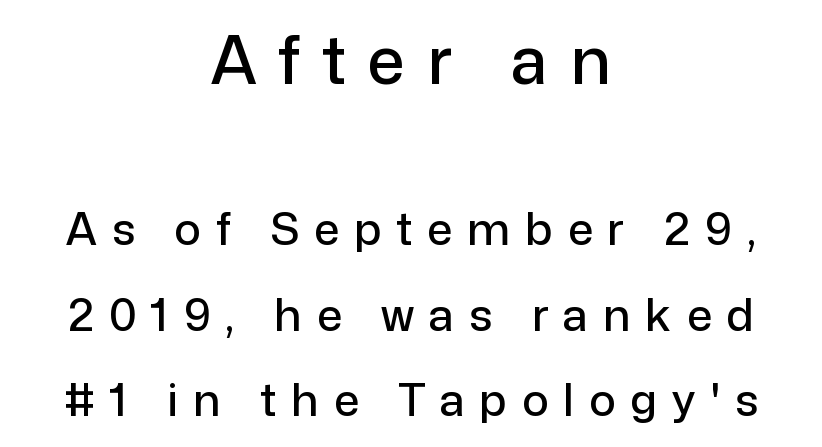
Underline: absent. Reading down the column, the eye jumps a long way to each next line. The composition opens big and finishes small. Loose tracking; the words dissolve into strings of separated letters. The setting favours the middle, as headings and verse often do.
